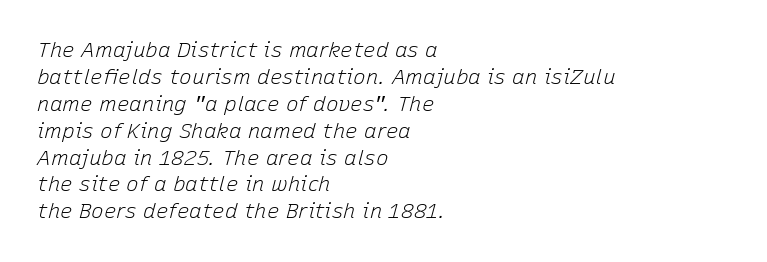
{"italic": "yes", "lean": "right", "slant_degrees": 15, "bold": "no", "underline": "no", "align": "left", "line_spacing": "normal", "line_spacing_ratio": 1.28, "letter_spacing": "normal", "letter_spacing_em": 0.0, "glyph_px": 21}
